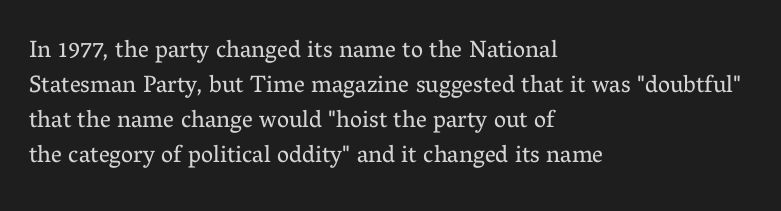
The image shows 24 px text type, upright; set left-aligned, normal line spacing (1.46x), normal letter spacing, not underlined.
